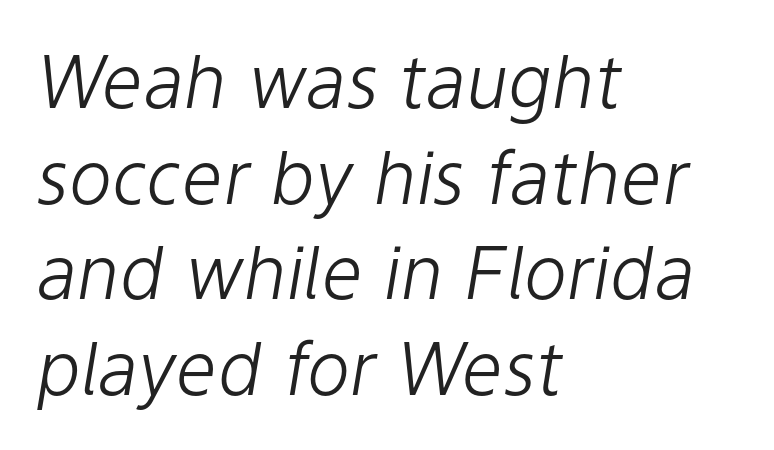
Horizontal bands of white between lines are of average thickness. Type without underlining. Here the designer chose a conventional face with non-uniform glyph widths. Is the type heavy? It reads as light-to-regular instead.
